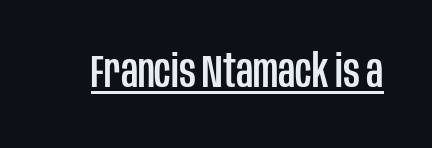
{"serif": "no", "italic": "no", "width": "condensed", "stroke_contrast": "low", "x_height": "large", "monospaced": "no", "underline": "yes", "letter_spacing": "normal", "letter_spacing_em": 0.0, "glyph_px": 47}
